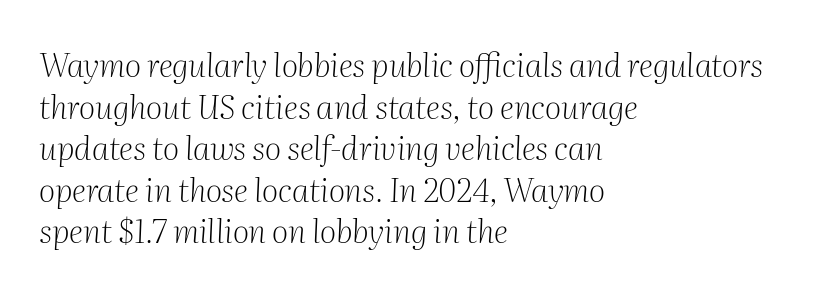
Examine the stroke ends and you'll spot serifs. Does the lettering tilt? It does — this is italic. The letters advance in unequal steps, a hallmark of proportional type. Visually the block forms a straight wall on the left and a jagged coastline on the right.
